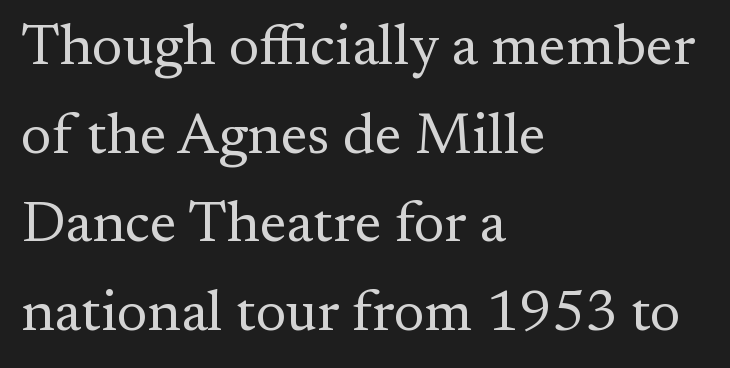
The image shows 58 px regular-weight serif type, upright; set left-aligned, normal line spacing (1.53x), normal letter spacing, not underlined; medium stroke contrast and a small x-height.
